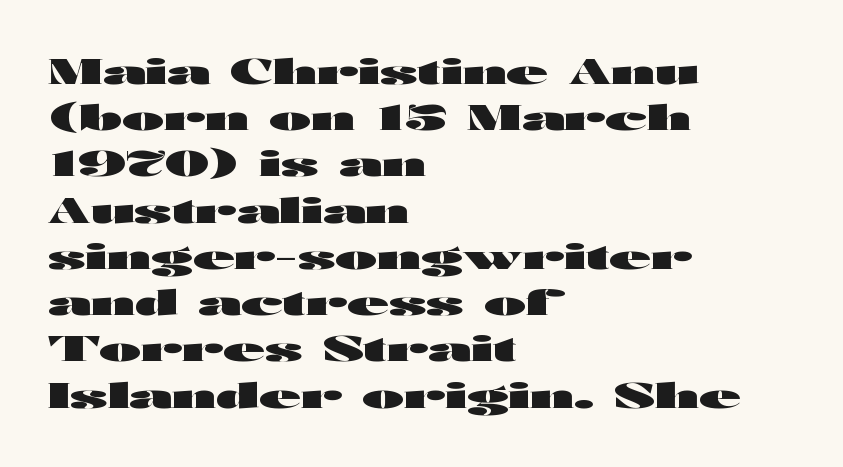
Q: Is the text bold? A: Yes.
Q: Is the text italic (slanted)? A: No, it is upright.
Q: Is the typeface a serif or a sans-serif typeface? A: Sans-serif.
Q: Is the text underlined? A: No.
Q: How is the paragraph aligned? A: Left-aligned.
Q: Is the spacing between letters normal or unusually wide? A: Normal.
Q: Is the spacing between lines tight, normal or loose? A: Normal.
Q: Width (condensed, normal, or wide)? A: Wide.
Q: Stroke contrast? A: High.
Q: x-height? A: Medium.
Q: Monospaced? A: No.
